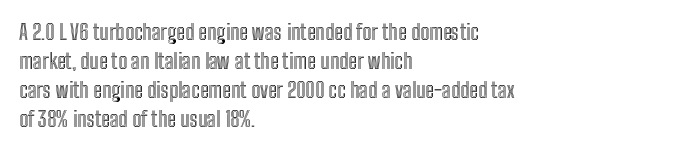
{"italic": "no", "underline": "no", "align": "left", "line_spacing": "normal", "line_spacing_ratio": 1.38, "letter_spacing": "normal", "letter_spacing_em": 0.0, "glyph_px": 21}
